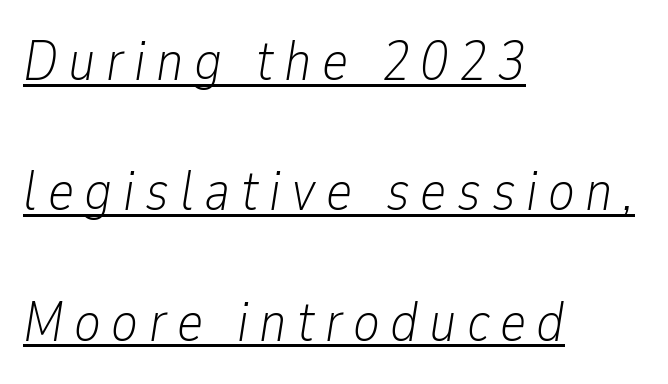
Q: Is the text bold? A: No.
Q: Is the text italic (slanted)? A: Yes, it leans right by about 9 degrees.
Q: Is the text underlined? A: Yes.
Q: How is the paragraph aligned? A: Left-aligned.
Q: Is the spacing between lines tight, normal or loose? A: Loose.
Q: Width (condensed, normal, or wide)? A: Condensed.
Q: Stroke contrast? A: Low.
Q: x-height? A: Medium.
Q: Monospaced? A: No.
